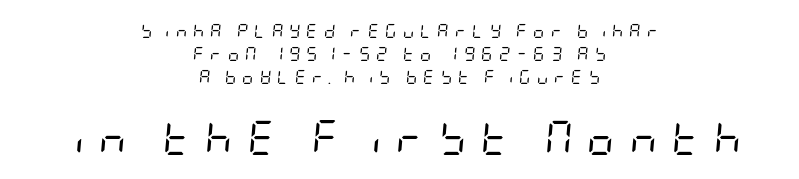
Q: Is the text bold? A: No.
Q: Is the text italic (slanted)? A: Yes, it leans right by about 5 degrees.
Q: Is the text underlined? A: No.
Q: How is the paragraph aligned? A: Centered.
Q: Is the spacing between letters normal or unusually wide? A: Unusually wide.
Q: Is the spacing between lines tight, normal or loose? A: Normal.
Q: Which block of text is set in a larger size, the first (top) or the second (bottom)? A: The second (bottom) one.
Q: Width (condensed, normal, or wide)? A: Condensed.
Q: Stroke contrast? A: Low.
Q: x-height? A: Large.
